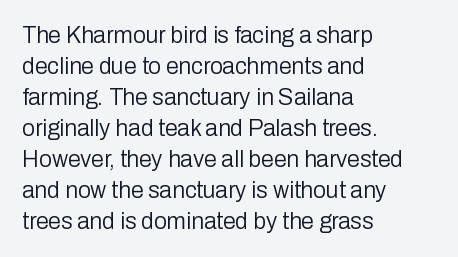
{"italic": "no", "bold": "no", "underline": "no", "align": "left", "line_spacing": "normal", "line_spacing_ratio": 1.35, "letter_spacing": "normal", "letter_spacing_em": 0.0, "glyph_px": 23}
